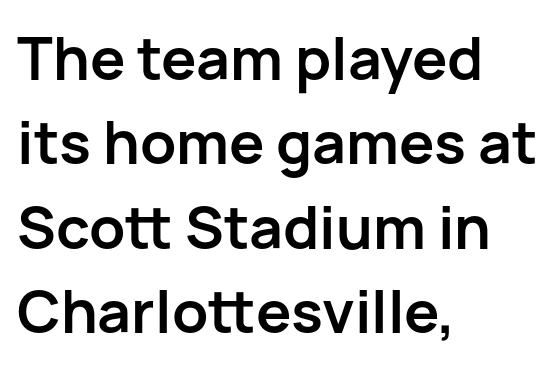
{"serif": "no", "italic": "no", "bold": "yes", "weight": "semibold", "width": "normal", "stroke_contrast": "low", "x_height": "medium", "monospaced": "no", "underline": "no", "align": "left", "line_spacing": "normal", "line_spacing_ratio": 1.43, "letter_spacing": "normal", "letter_spacing_em": 0.0, "glyph_px": 59}
